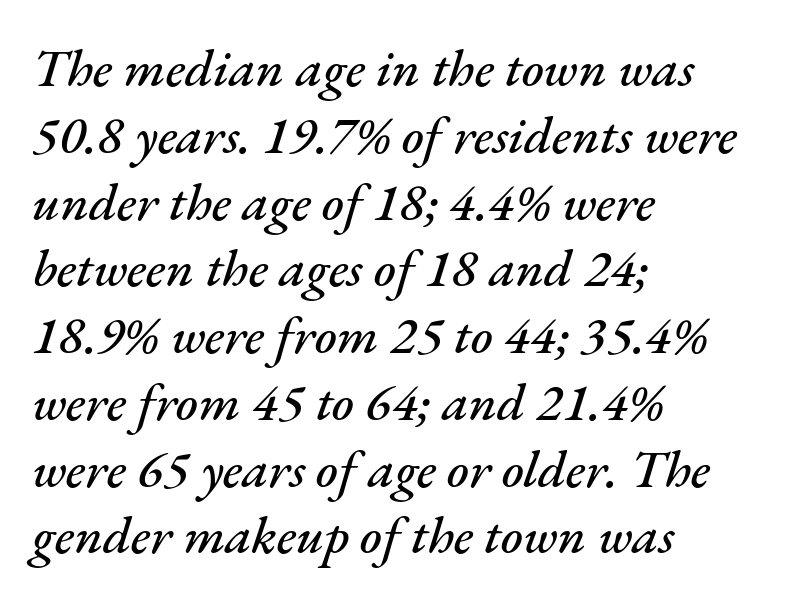
The image shows 53 px text type, italic (leaning right); set left-aligned, normal line spacing (1.26x), normal letter spacing, not underlined; medium stroke contrast and a small x-height.
